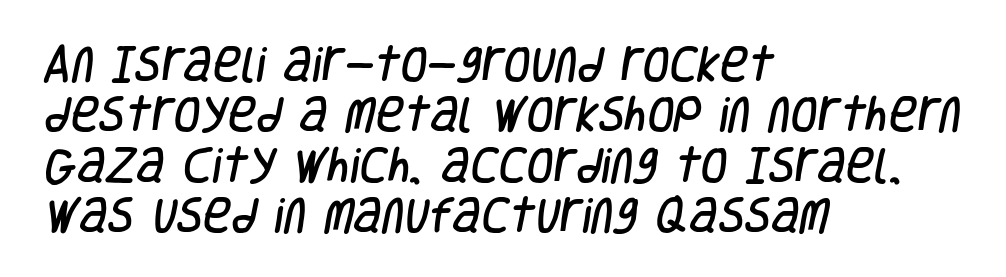
One glance says typical: line gaps are just what's usual. Plain, unruled lines of type. Classification — sans serif. Visually the block forms a straight wall on the left and a jagged coastline on the right. Nothing unusual about the tracking: characters are spaced as the font intends.
